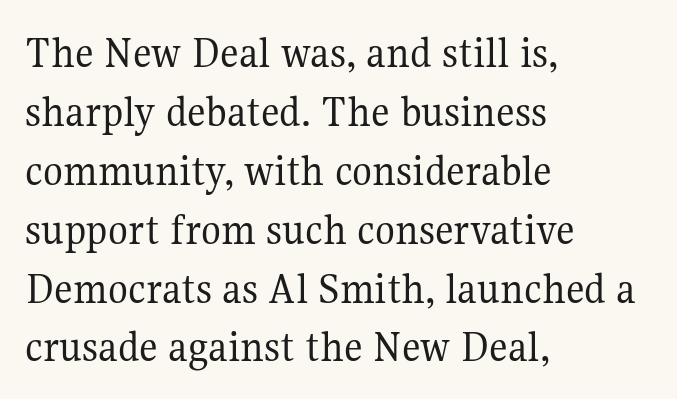
Q: Is the text bold? A: No.
Q: Is the text italic (slanted)? A: No, it is upright.
Q: Is the typeface a serif or a sans-serif typeface? A: Serif.
Q: Is the text underlined? A: No.
Q: How is the paragraph aligned? A: Left-aligned.
Q: Is the spacing between letters normal or unusually wide? A: Normal.
Q: Is the spacing between lines tight, normal or loose? A: Normal.
Q: Width (condensed, normal, or wide)? A: Normal.
Q: Stroke contrast? A: Medium.
Q: x-height? A: Medium.
Q: Monospaced? A: No.
